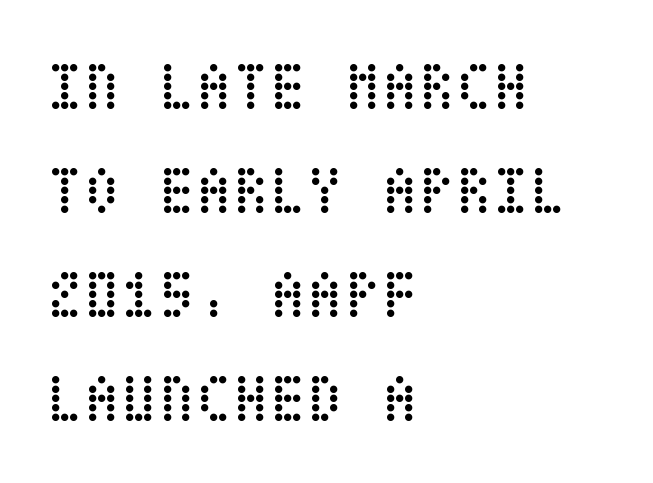
The image shows 68 px regular-weight, condensed type, upright; set left-aligned, normal line spacing (1.53x), normal letter spacing, not underlined; low stroke contrast and a large x-height.
